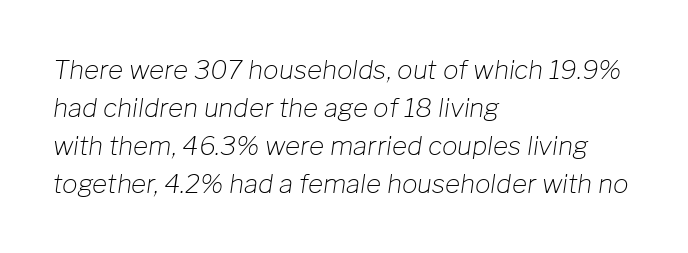
The image shows 26 px text type, italic (leaning right); set left-aligned, normal line spacing (1.46x), normal letter spacing, not underlined.
